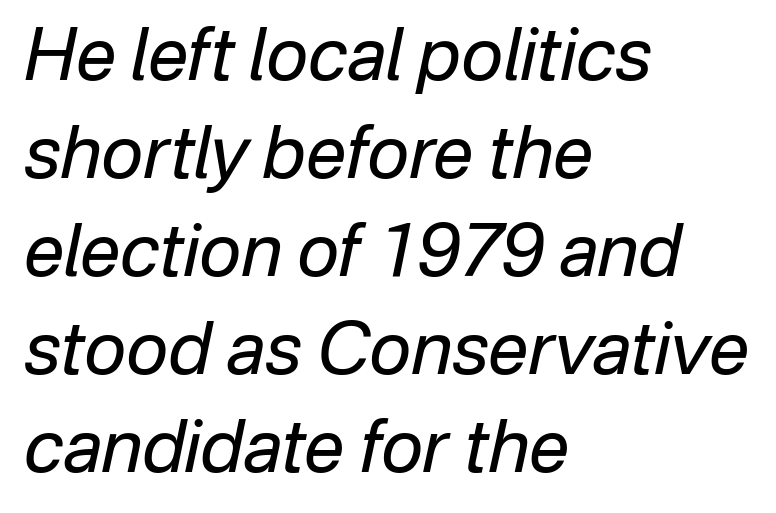
The image shows 72 px regular-weight type, italic (leaning right); set left-aligned, normal line spacing (1.36x), normal letter spacing, not underlined; low stroke contrast and a medium x-height.
